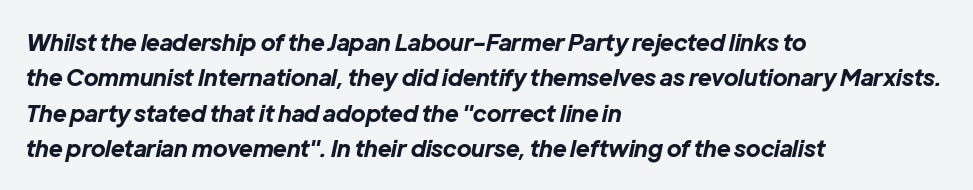
The image shows 23 px bold type, italic (leaning right); set left-aligned, normal line spacing (1.54x), normal letter spacing, not underlined.
